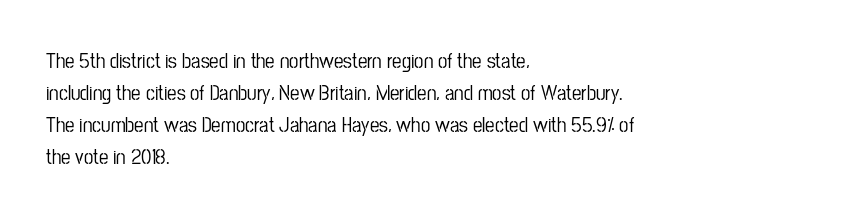
{"italic": "no", "underline": "no", "align": "left", "line_spacing": "normal", "line_spacing_ratio": 1.52, "letter_spacing": "normal", "letter_spacing_em": 0.0, "glyph_px": 21}
